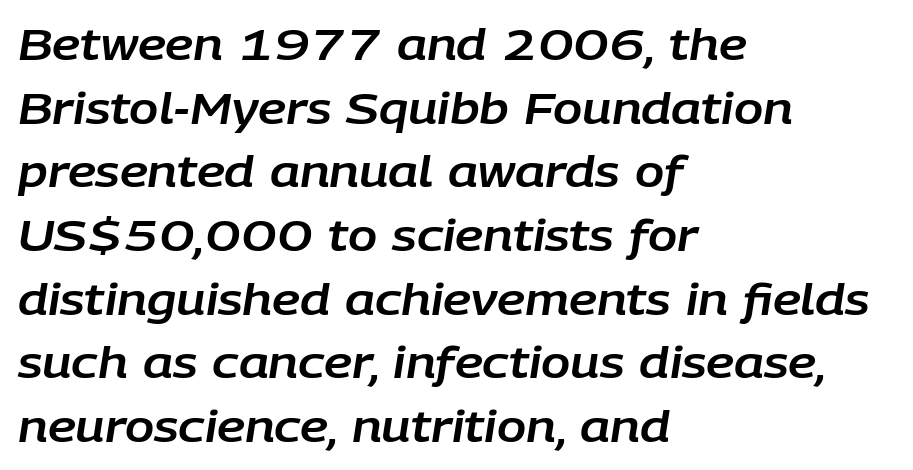
The image shows 43 px text type, italic (leaning right); set left-aligned, normal line spacing (1.48x), normal letter spacing, not underlined; low stroke contrast and a large x-height.
